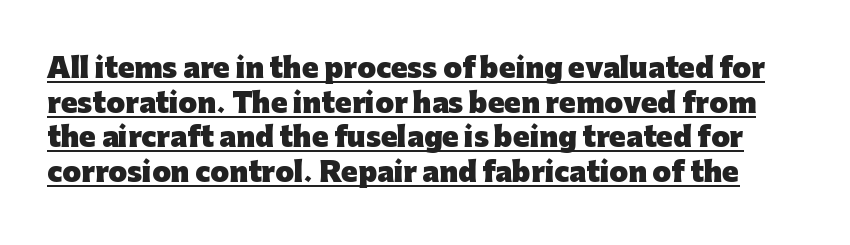
{"italic": "no", "bold": "yes", "underline": "yes", "line_spacing": "normal", "line_spacing_ratio": 1.28, "letter_spacing": "normal", "letter_spacing_em": 0.0, "glyph_px": 27}
